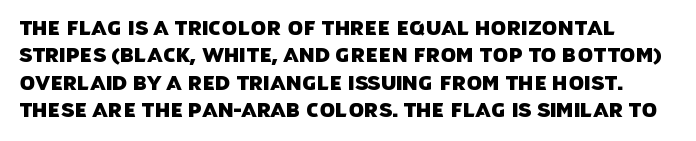
{"underline": "no", "line_spacing": "normal", "line_spacing_ratio": 1.37, "letter_spacing": "normal", "letter_spacing_em": 0.0, "glyph_px": 20}
